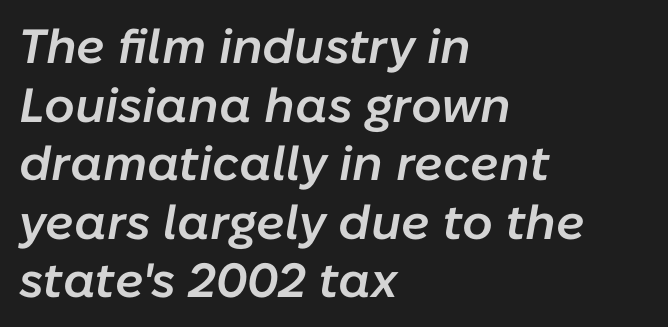
{"italic": "yes", "lean": "right", "slant_degrees": 10, "bold": "semi", "weight": "semibold", "width": "normal", "stroke_contrast": "low", "x_height": "medium", "monospaced": "no", "underline": "no", "align": "left", "line_spacing_ratio": 1.22, "letter_spacing": "normal", "letter_spacing_em": 0.0, "glyph_px": 48}
